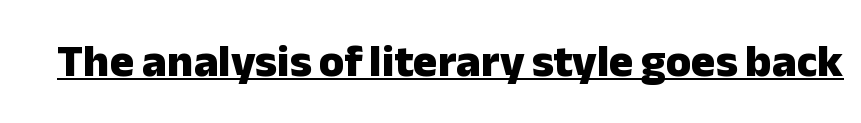
The image shows 46 px heavy sans-serif type, upright; set normal letter spacing, underlined; low stroke contrast and a medium x-height.
